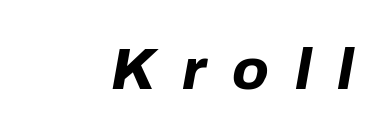
Q: Is the text bold? A: Yes.
Q: Is the text italic (slanted)? A: Yes, it leans right by about 10 degrees.
Q: Is the text underlined? A: No.
Q: Is the spacing between letters normal or unusually wide? A: Unusually wide.
Q: Width (condensed, normal, or wide)? A: Normal.
Q: Stroke contrast? A: Low.
Q: x-height? A: Medium.
Q: Monospaced? A: No.
